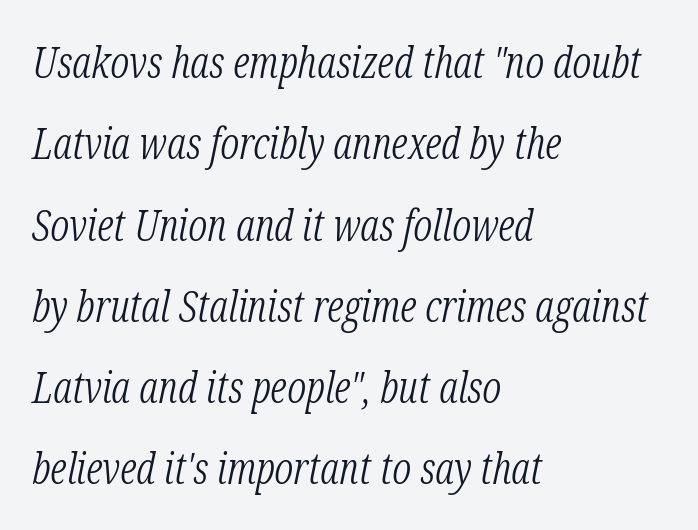
{"serif": "yes", "italic": "yes", "lean": "right", "slant_degrees": 12, "bold": "no", "weight": "light", "width": "condensed", "stroke_contrast": "low", "x_height": "medium", "monospaced": "no", "underline": "no", "align": "left", "line_spacing_ratio": 1.89, "letter_spacing": "normal", "letter_spacing_em": 0.0, "glyph_px": 43}
